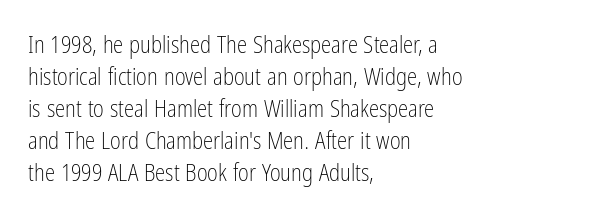
Q: Is the text bold? A: No.
Q: Is the text italic (slanted)? A: No, it is upright.
Q: Is the text underlined? A: No.
Q: How is the paragraph aligned? A: Left-aligned.
Q: Is the spacing between letters normal or unusually wide? A: Normal.
Q: Is the spacing between lines tight, normal or loose? A: Normal.
